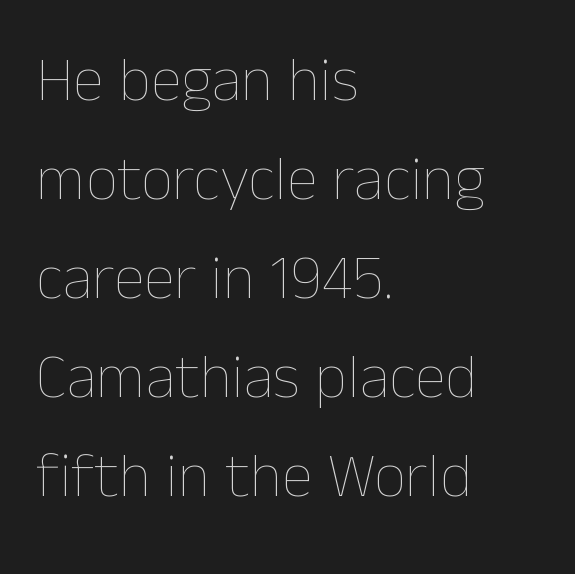
{"italic": "no", "bold": "no", "weight": "thin", "width": "normal", "stroke_contrast": "low", "x_height": "medium", "monospaced": "no", "underline": "no", "align": "left", "line_spacing": "normal", "line_spacing_ratio": 1.57, "letter_spacing": "normal", "letter_spacing_em": 0.0, "glyph_px": 63}
